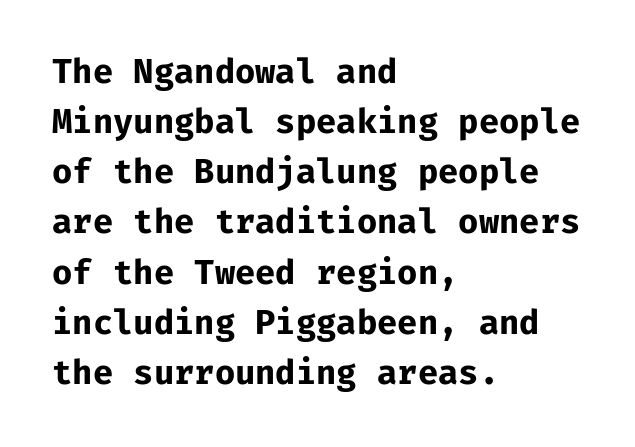
Monospaced: the letters line up in strict vertical columns. Notice how thick the strokes are: this is what a full bold looks like. Anything drawn beneath the words? Only blank space. The font family rendered here belongs to the sans-serif group. Horizontal alignment here is leftward, the default for most running prose.
